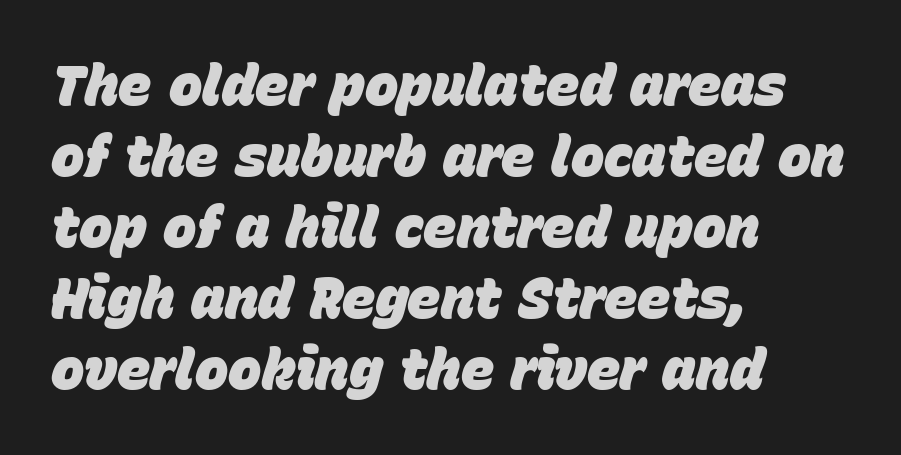
The typography opts for an oblique posture over an upright one. Teacher's note: observe the even left margin — that is flush-left alignment. The glyphs have the mass of a bold cut. You could call the tracking neutral — neither tight nor loose. Proportional: the letters do not fall into vertical columns. Interline gaps are of average width in this sample.
